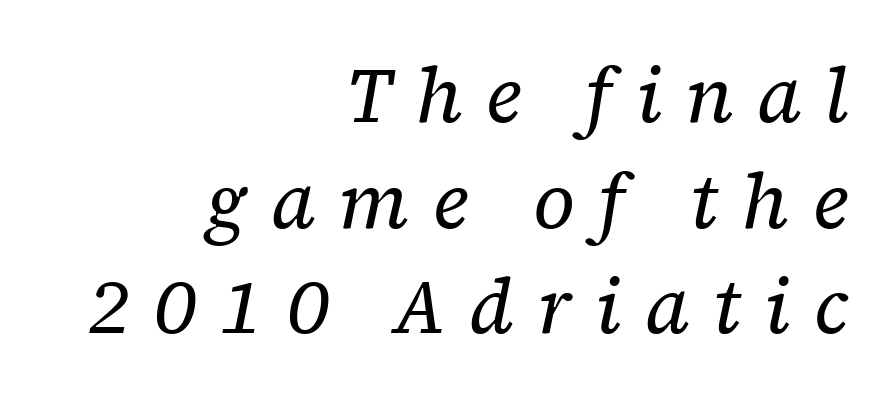
The image shows 76 px regular-weight serif type, italic (leaning right); set right-aligned, normal line spacing (1.39x), unusually wide letter spacing (+0.31 em), not underlined; low stroke contrast and a medium x-height.
